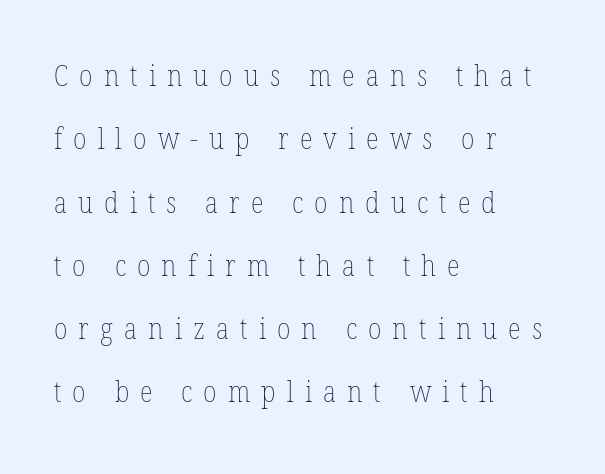
The image shows 30 px thin, condensed type, upright; set left-aligned, loose line spacing (2.11x), unusually wide letter spacing (+0.37 em), not underlined; low stroke contrast and a medium x-height.
